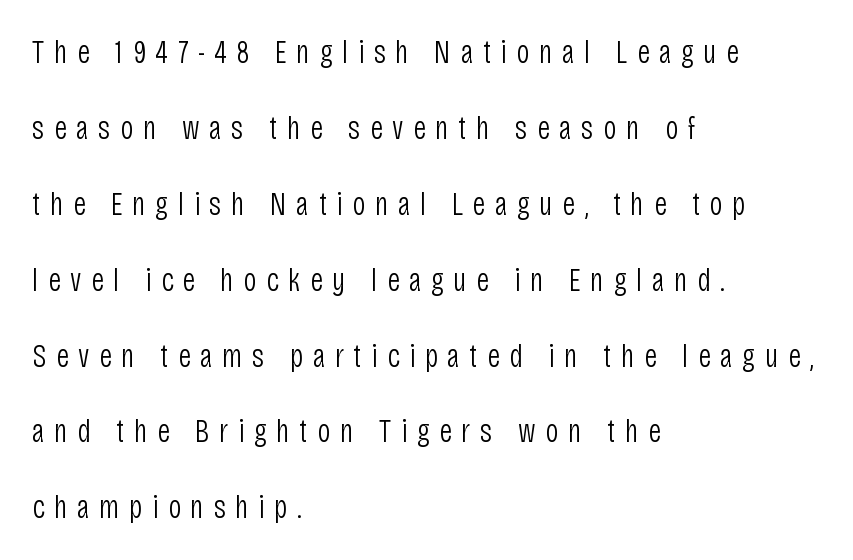
{"serif": "no", "italic": "no", "bold": "no", "weight": "light", "width": "condensed", "stroke_contrast": "low", "x_height": "large", "monospaced": "no", "underline": "no", "align": "left", "line_spacing": "loose", "line_spacing_ratio": 2.3, "letter_spacing": "wide", "letter_spacing_em": 0.29, "glyph_px": 33}
